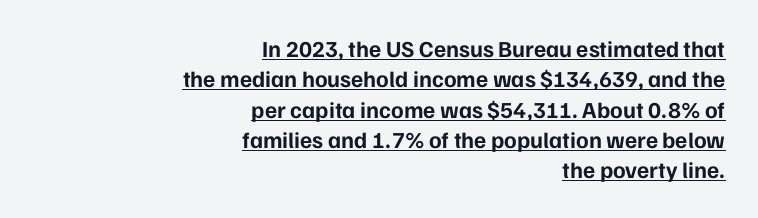
The axis of the letterforms is exactly vertical. Visually the block forms a straight wall on the right and a jagged coastline on the left. Line spacing here is normal. The characters look thick and weighty, a clear bold. The passage shown is underscored from start to finish. The horizontal fit of the characters is conventional and even.
